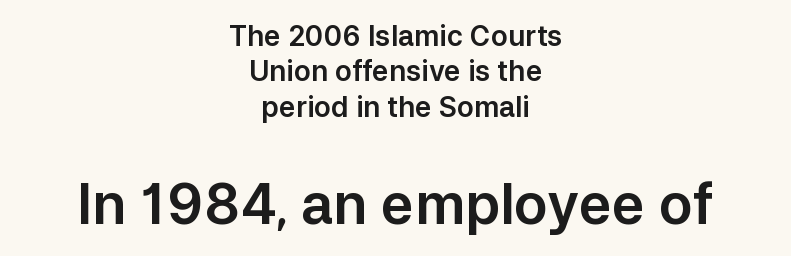
{"serif": "no", "italic": "no", "width": "normal", "stroke_contrast": "low", "x_height": "medium", "monospaced": "no", "underline": "no", "align": "center", "line_spacing": "normal", "line_spacing_ratio": 1.26, "letter_spacing": "normal", "letter_spacing_em": 0.0, "larger_block": "second", "size_ratio": 2.0, "glyph_px": 56}
